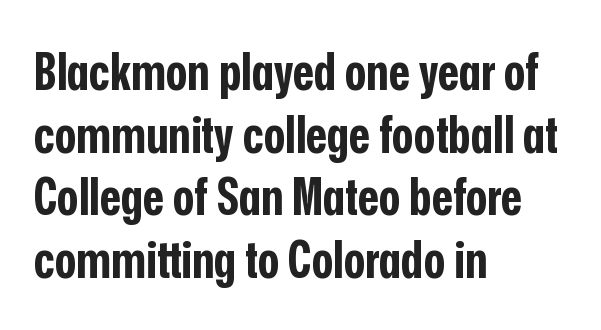
How are the letters spaced? Ordinarily, with no added tracking. Spacing verdict: proportional, widths tailored to each character. Layout note: lines flush left. Check where the strokes stop: nothing finishes them off — pure sans.
